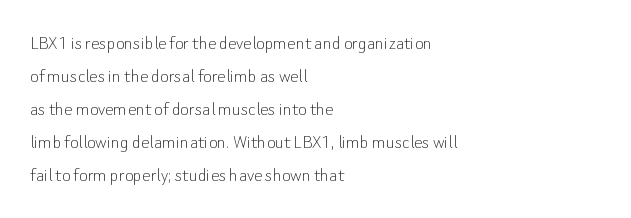
The image shows 21 px text type, upright; set left-aligned, normal line spacing (1.57x), normal letter spacing, not underlined.
